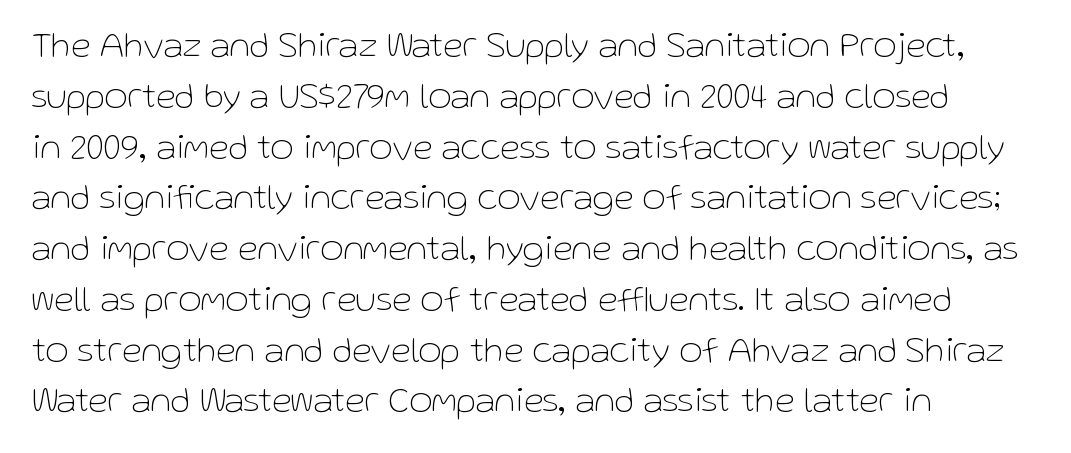
The face used here is proportionally spaced, like ordinary book or web type. Descender tails drop into unmarked territory. There is no visible air inserted between adjacent glyphs. Is the block centered? No — it sits flush against the left margin. The glyphs in this specimen are sans serif. If you drew a line through each stem, it would be perfectly vertical.
